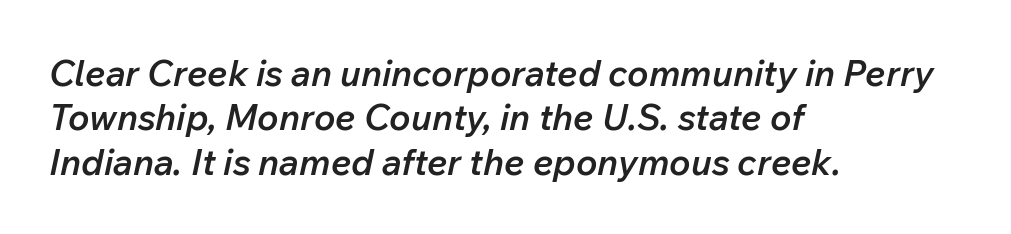
The image shows 36 px semibold type, italic (leaning right); set left-aligned, line spacing 1.23x, normal letter spacing, not underlined; low stroke contrast and a medium x-height.
